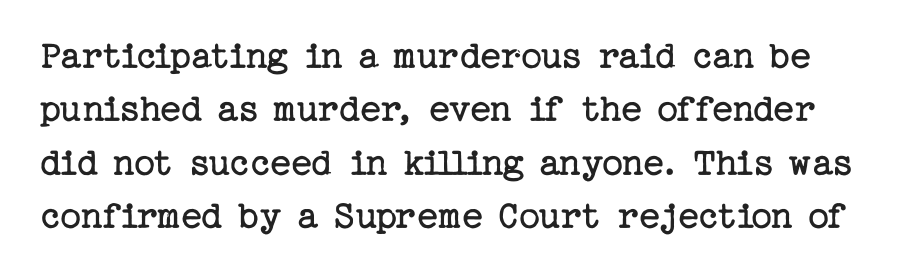
Vertical stems look standard width or narrower in stroke. The face used here is rendered with its standard letterfit. Horizontal bands of white between lines are of average thickness. Note: serifs present on the glyphs.
